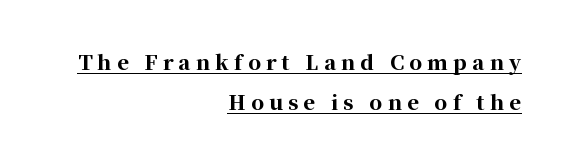
{"italic": "no", "bold": "yes", "underline": "yes", "align": "right", "line_spacing": "loose", "line_spacing_ratio": 2.02, "letter_spacing": "wide", "letter_spacing_em": 0.27, "glyph_px": 20}
